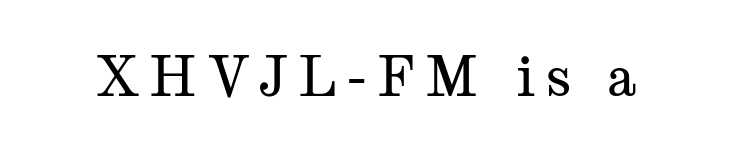
The foot of each line stays bare and open. Here the designer chose a conventional face with non-uniform glyph widths. Observe the serifs anchoring each vertical stroke in this sample. Stem width sits at or under what a default text font uses. Characters remain perfectly vertical along every line.
